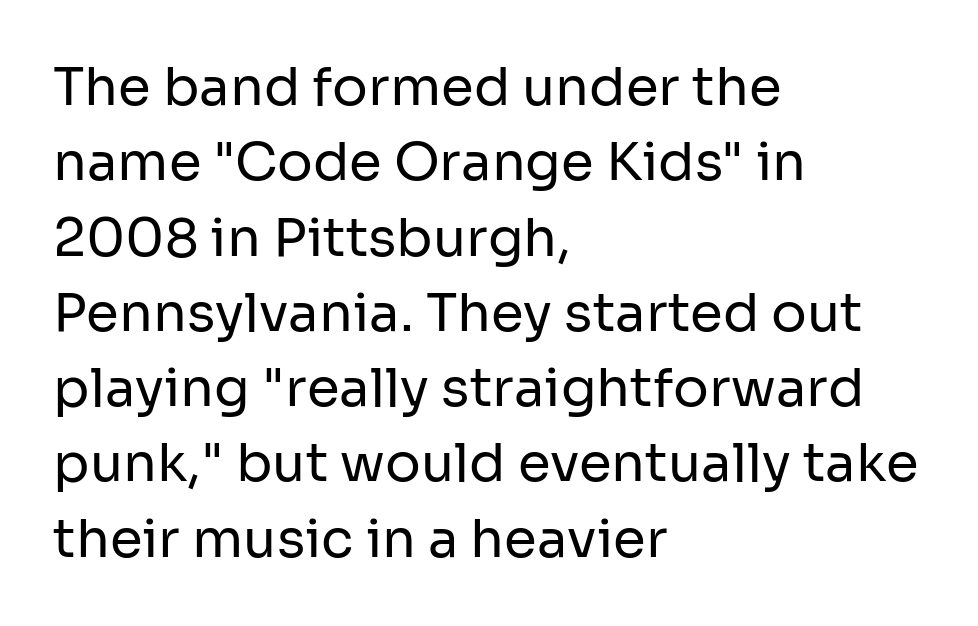
Q: Is the text bold? A: No.
Q: Is the text italic (slanted)? A: No, it is upright.
Q: Is the typeface a serif or a sans-serif typeface? A: Sans-serif.
Q: Is the text underlined? A: No.
Q: How is the paragraph aligned? A: Left-aligned.
Q: Is the spacing between letters normal or unusually wide? A: Normal.
Q: Is the spacing between lines tight, normal or loose? A: Normal.
Q: Width (condensed, normal, or wide)? A: Normal.
Q: Stroke contrast? A: Low.
Q: x-height? A: Medium.
Q: Monospaced? A: No.
